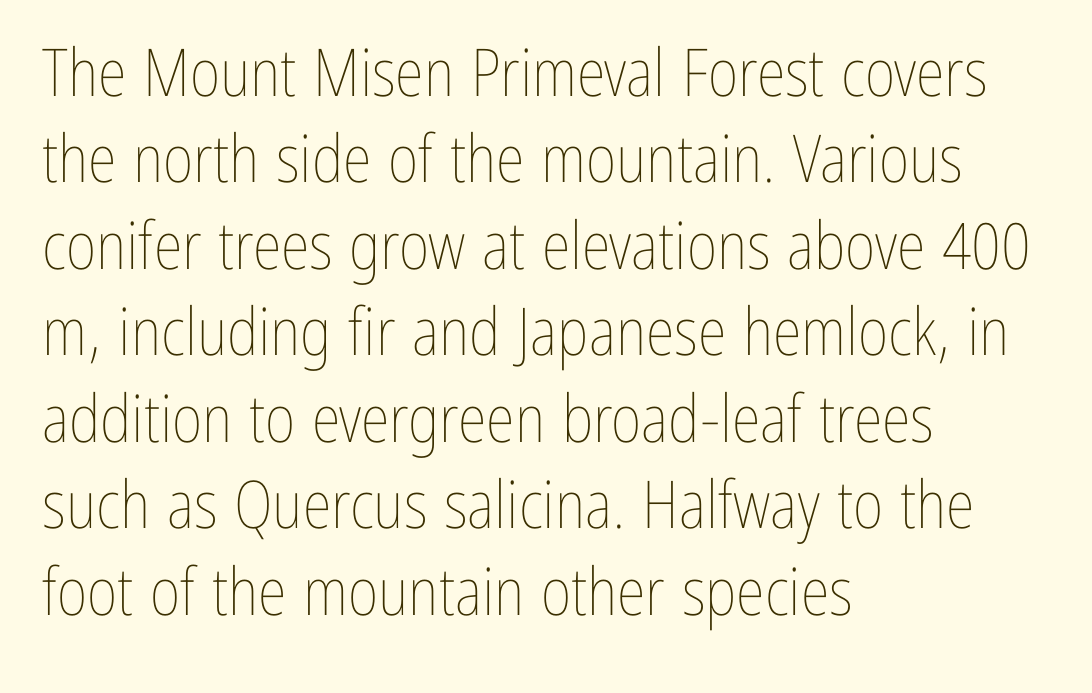
The image shows 66 px thin, condensed type, upright; set left-aligned, normal line spacing (1.31x), normal letter spacing, not underlined; low stroke contrast and a medium x-height.
